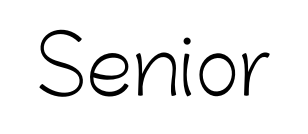
{"serif": "no", "italic": "no", "bold": "no", "weight": "light", "width": "normal", "stroke_contrast": "low", "x_height": "medium", "monospaced": "no", "underline": "no", "letter_spacing": "normal", "letter_spacing_em": 0.0, "glyph_px": 76}
